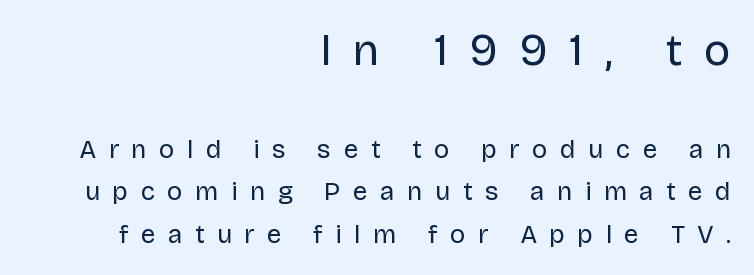
The image shows 45 px regular-weight sans-serif type, upright; set right-aligned, normal line spacing (1.64x), unusually wide letter spacing (+0.48 em), not underlined; the first (top) block is 1.73x larger; low stroke contrast and a large x-height.
